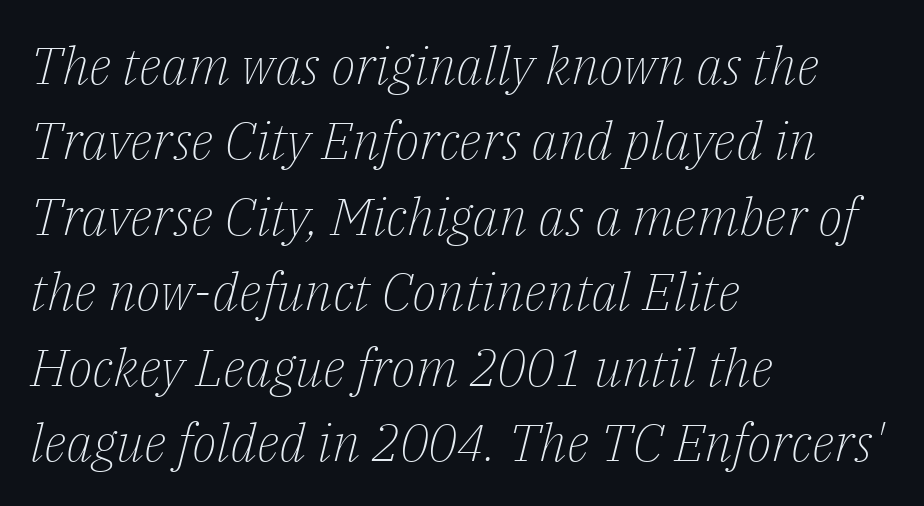
These glyphs show unthickened strokes, regular width or finer. The type is set solid horizontally, with unmodified tracking. Check where the strokes stop: tiny serifs finish them off. Note the varied advance widths — an 'i' is clearly narrower than an 'm'.
